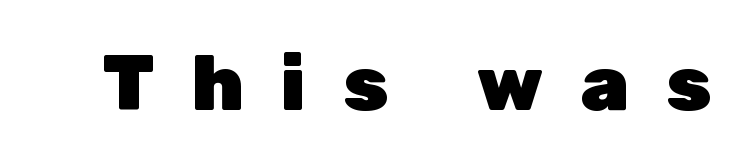
Q: Is the text bold? A: Yes.
Q: Is the text italic (slanted)? A: No, it is upright.
Q: Is the typeface a serif or a sans-serif typeface? A: Sans-serif.
Q: Is the text underlined? A: No.
Q: Is the spacing between letters normal or unusually wide? A: Unusually wide.
Q: Width (condensed, normal, or wide)? A: Normal.
Q: Stroke contrast? A: Low.
Q: x-height? A: Medium.
Q: Monospaced? A: No.
